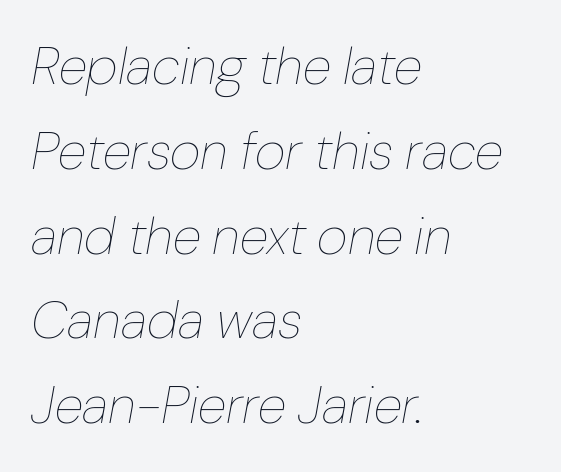
The image shows 53 px thin type, italic (leaning right); set left-aligned, normal line spacing (1.6x), normal letter spacing, not underlined; low stroke contrast and a medium x-height.
